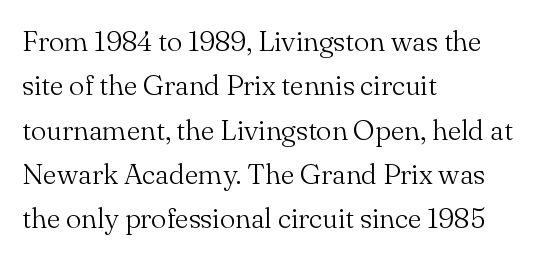
Standard letterfit; no display-style spreading of the glyphs. To sum up the face: it has serifs. Is this a heavy cut? Hardly; it is regular or lighter. The words here are not underlined.
